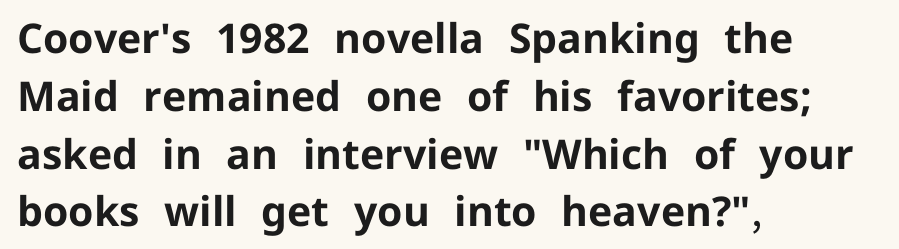
The face used here is a sans, in the tradition of grotesques and geometrics. Posture: straight, roman, zero tilt. Stroke thickness is high; the sample reads as a true bold. Nobody touched the tracking dial on this one. A bare baseline throughout the passage. The rendering anchors every line to the left-hand side.
